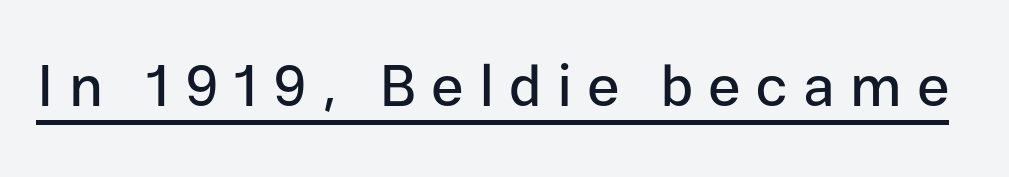
The font's upright variant was chosen for this text. Serifs: no, the terminals of the letterforms are clean. Emphasis is given by a line drawn under the lettering. Display-style spreading of the glyphs; the letterfit is very open.
